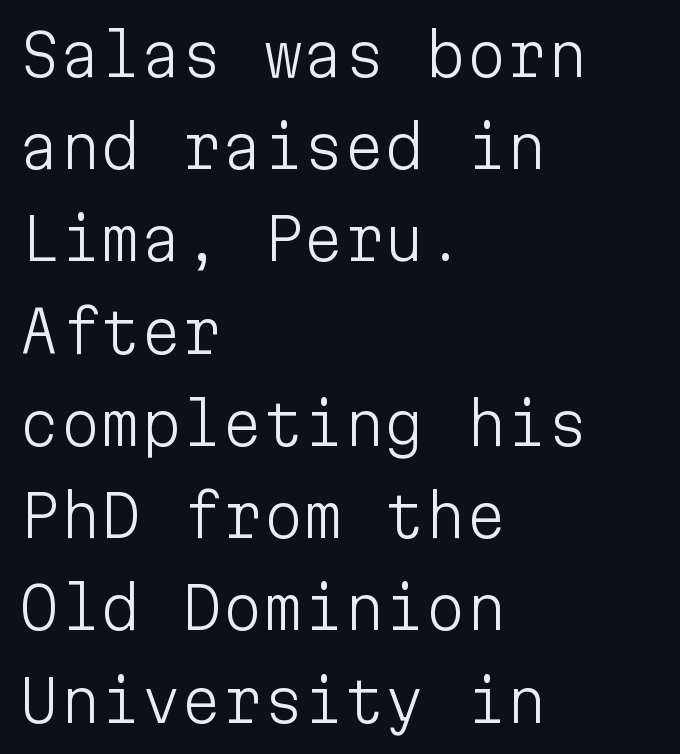
The paragraph has a hard left edge and a soft right edge. The leading is moderate, giving the passage an even texture. A quiet, ordinary-to-light weight characterises the typeface. Does extra space separate the letters? No, they use regular spacing.
